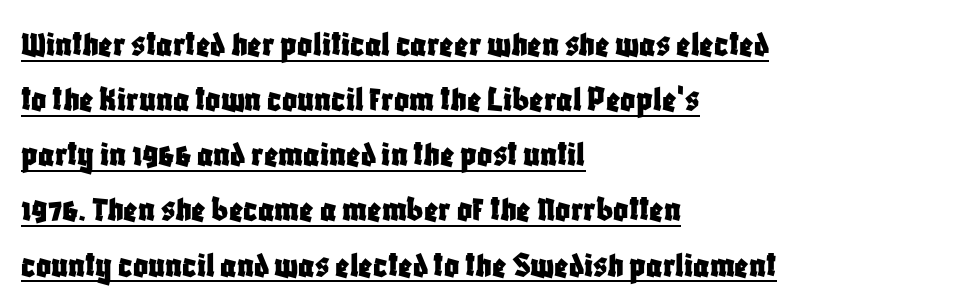
Q: Is the text italic (slanted)? A: No, it is upright.
Q: Is the typeface a serif or a sans-serif typeface? A: Sans-serif.
Q: Is the text underlined? A: Yes.
Q: How is the paragraph aligned? A: Left-aligned.
Q: Is the spacing between letters normal or unusually wide? A: Normal.
Q: Is the spacing between lines tight, normal or loose? A: Normal.
Q: Width (condensed, normal, or wide)? A: Condensed.
Q: Stroke contrast? A: Low.
Q: x-height? A: Large.
Q: Monospaced? A: No.
